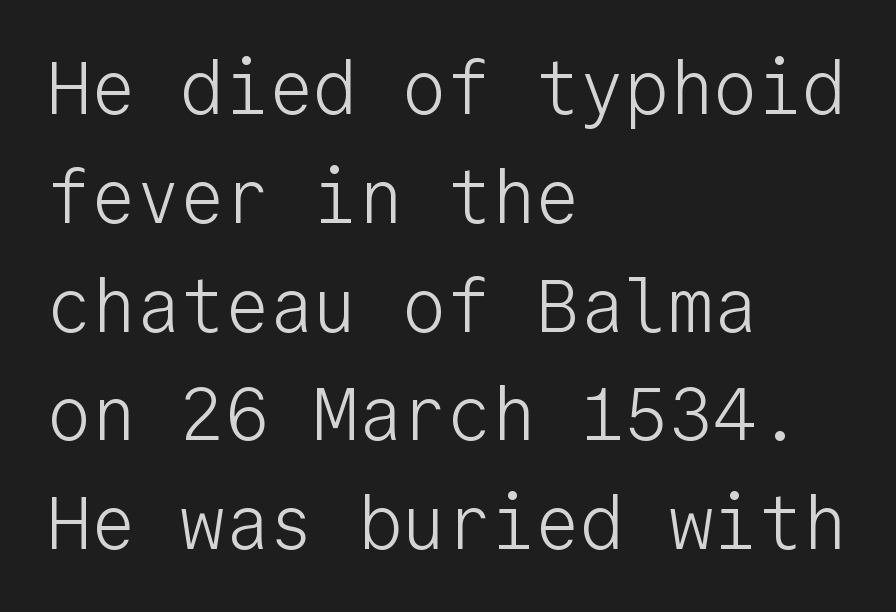
{"serif": "no", "italic": "no", "bold": "no", "weight": "light", "width": "normal", "stroke_contrast": "low", "x_height": "medium", "monospaced": "yes", "underline": "no", "align": "left", "line_spacing": "normal", "line_spacing_ratio": 1.47, "letter_spacing": "normal", "letter_spacing_em": 0.0, "glyph_px": 74}
